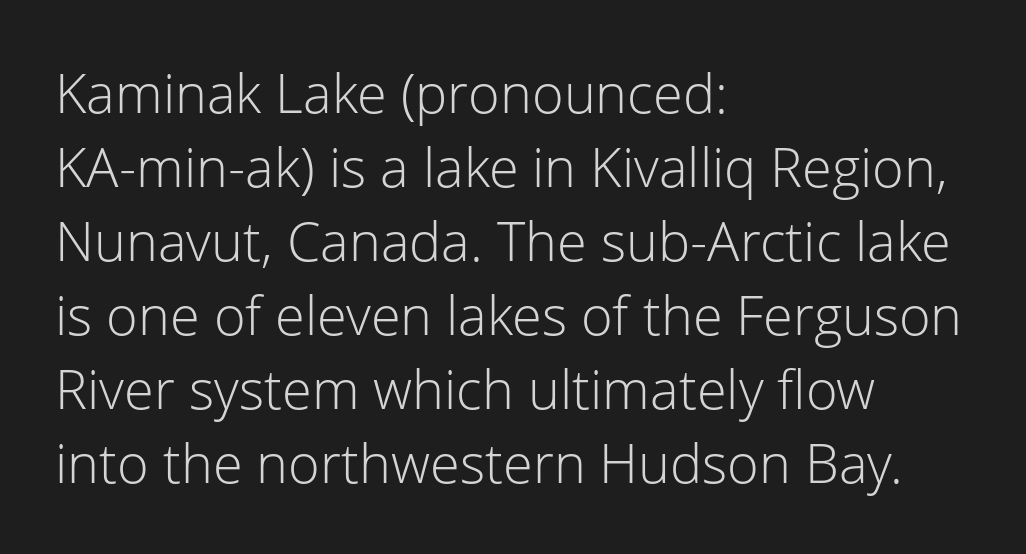
The image shows 54 px light sans-serif type, upright; set left-aligned, normal line spacing (1.37x), normal letter spacing, not underlined; low stroke contrast and a medium x-height.
